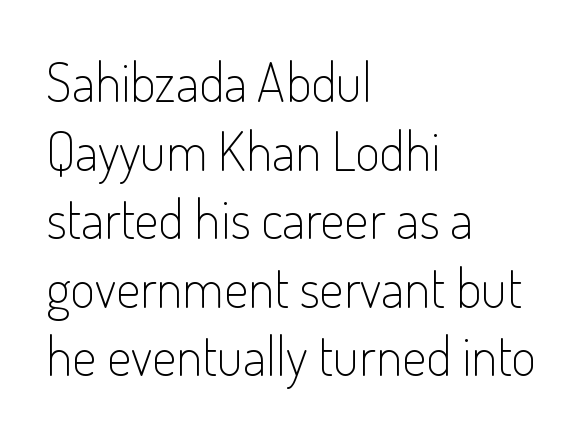
The face used here is proportionally spaced, like ordinary book or web type. Check where the strokes stop: nothing finishes them off — pure sans. Which margin do the lines hug? The left one — the right edge is uneven. Does extra space separate the letters? No, they use regular spacing. Rendered with straight, roman letterforms.
